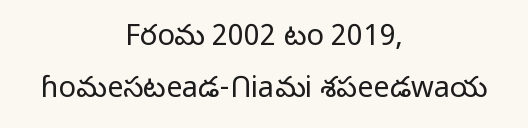
The image shows 29 px light sans-serif type, upright; set centered, line spacing 1.8x, normal letter spacing, not underlined; low stroke contrast and a medium x-height.
